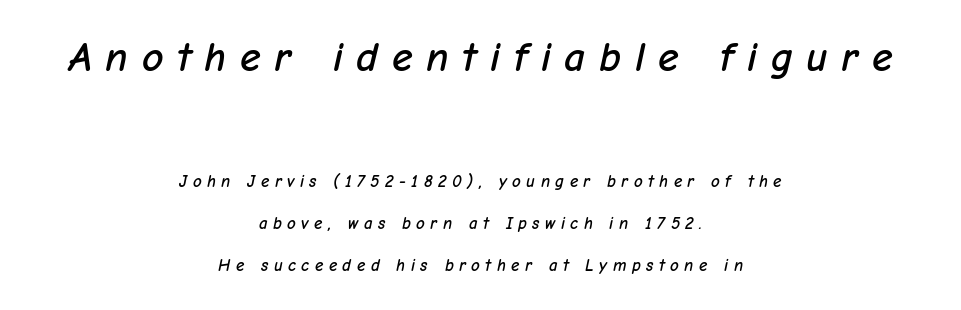
The rendering uses natural spacing where letterforms have individual widths. The type is letterspaced generously, with wide tracking. Loosely led — the rows are spread out. Does the bottom block carry the larger type? No, the top block does. The baseline area is clear. Characters are canted at an angle relative to the baseline's perpendicular.
